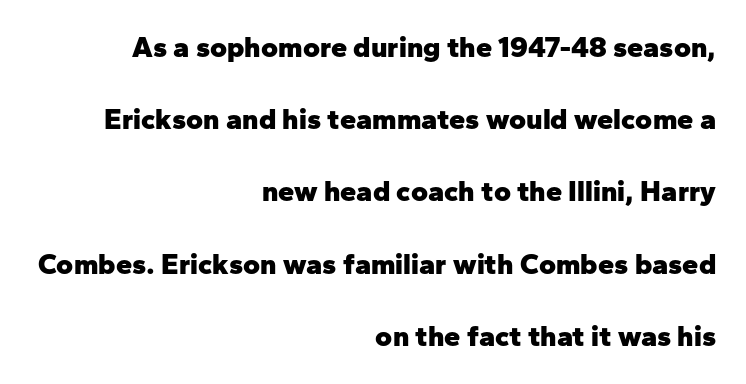
Q: Is the text bold? A: Yes.
Q: Is the text italic (slanted)? A: No, it is upright.
Q: Is the typeface a serif or a sans-serif typeface? A: Sans-serif.
Q: Is the text underlined? A: No.
Q: How is the paragraph aligned? A: Right-aligned.
Q: Is the spacing between letters normal or unusually wide? A: Normal.
Q: Is the spacing between lines tight, normal or loose? A: Loose.
Q: Width (condensed, normal, or wide)? A: Normal.
Q: Stroke contrast? A: Low.
Q: x-height? A: Medium.
Q: Monospaced? A: No.
